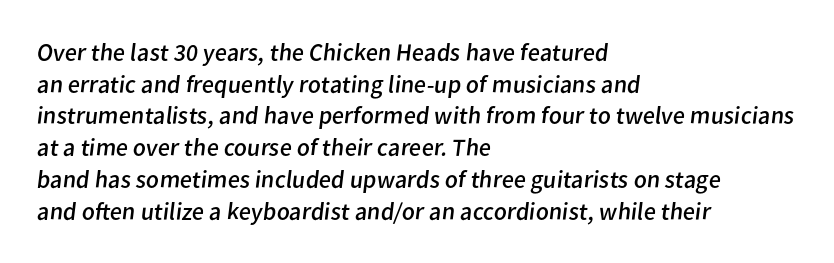
The image shows 25 px text type; set left-aligned, normal line spacing (1.27x), normal letter spacing, not underlined.
